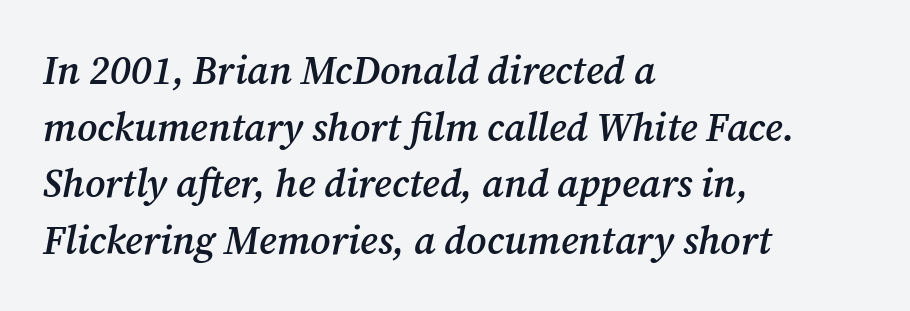
These lines carry some extra weight — a demibold, not a full bold. The passage is arranged the way most books set body copy — flush left. Regarding leading, the lines here are spaced in the standard way. Nobody touched the tracking dial on this one. The area under the type is left untouched.
